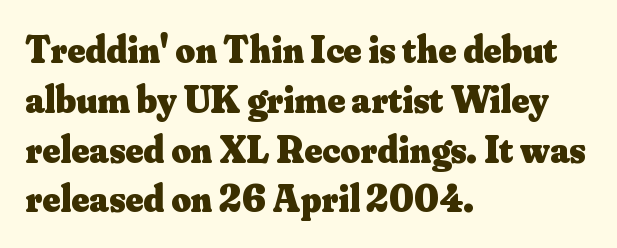
The image shows 38 px heavy serif type, upright; set left-aligned, normal line spacing (1.31x), normal letter spacing, not underlined; medium stroke contrast and a small x-height.
